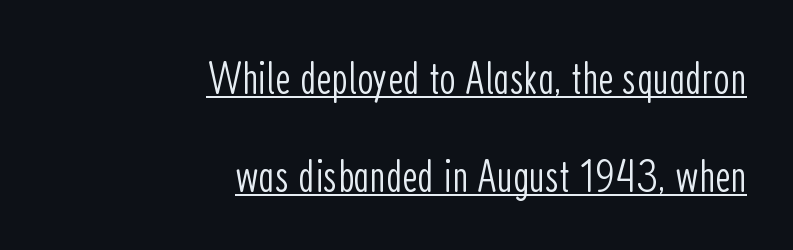
The image shows 47 px light, condensed sans-serif type, upright; set right-aligned, loose line spacing (2.08x), normal letter spacing, underlined; low stroke contrast and a medium x-height.
